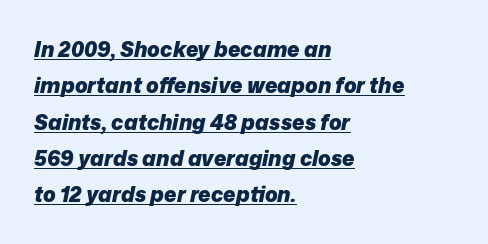
Does a line run under the words? Yes, clearly. Slanted lettering throughout. Does the weight exceed regular? Yes, all the way to bold. The rag falls on the right side of this text block. Standard letterfit; no display-style spreading of the glyphs.
